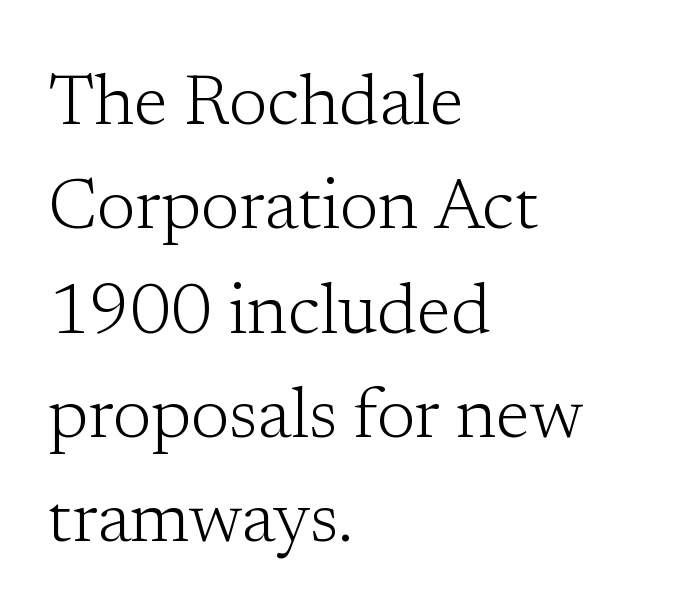
Check under the words: just untouched page. Note: serifs present on the glyphs. A classic flush-left, rag-right setting is used for this passage. In terms of letterspacing, this is plain default setting. A typesetter would call this proportional, since set widths differ per character. Is there much room between lines? A standard amount, neither cramped nor airy.
